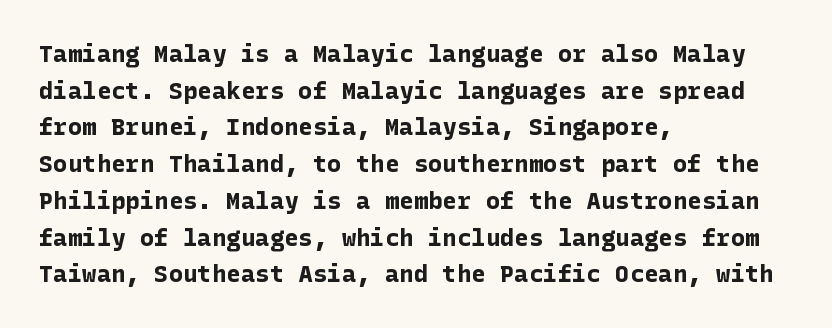
The image shows 24 px bold type, upright; set left-aligned, normal line spacing (1.53x), normal letter spacing, not underlined.
